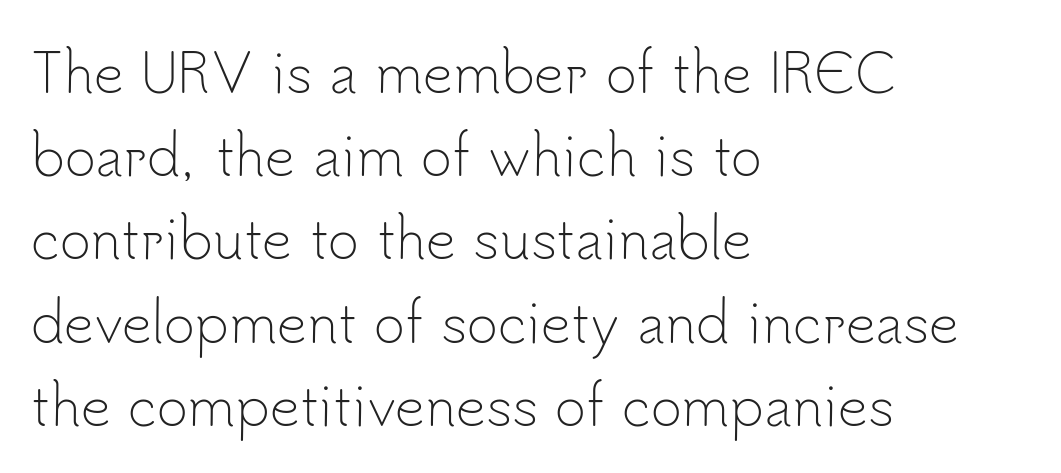
This is sans-serif lettering, the kind often seen on screens and signage. The paragraph has a hard left edge and a soft right edge. These lines were composed using upright roman letters. The letterforms sit shoulder to shoulder at normal distance.
